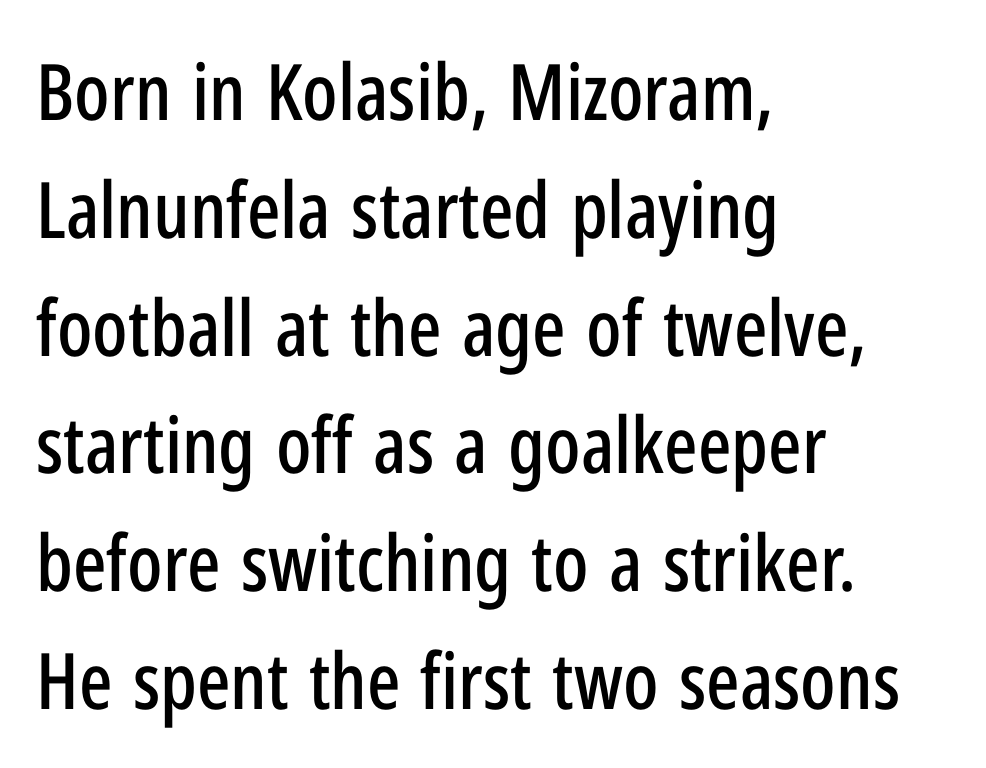
The image shows 78 px condensed sans-serif type, upright; set left-aligned, normal line spacing (1.51x), normal letter spacing, not underlined; low stroke contrast and a medium x-height.
